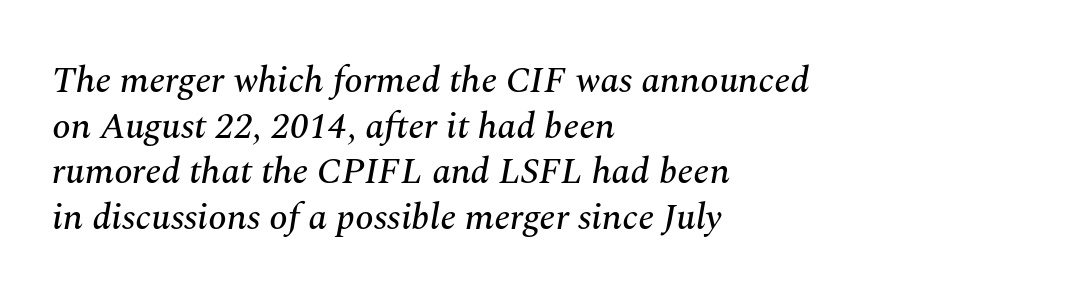
{"serif": "yes", "italic": "yes", "lean": "right", "slant_degrees": 10, "width": "normal", "stroke_contrast": "medium", "x_height": "medium", "monospaced": "no", "underline": "no", "align": "left", "line_spacing_ratio": 1.23, "letter_spacing": "normal", "letter_spacing_em": 0.0, "glyph_px": 37}
